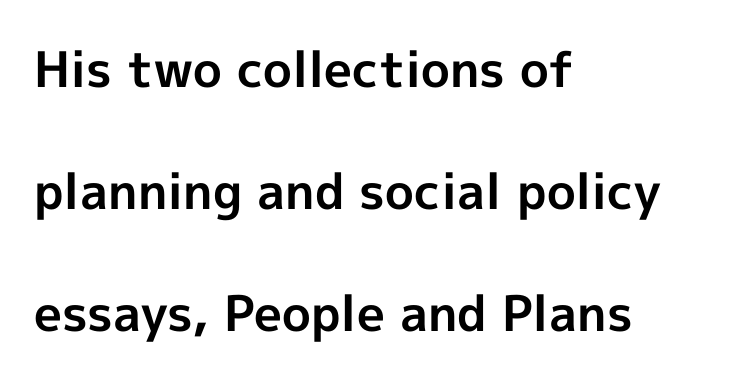
Does the leading feel generous? Absolutely, it's lavish. A classic flush-left, rag-right setting is used for this passage. Each letter keeps its own natural width here, so spacing adapts to shape. These lines carry a lot of weight — the face is fully bold.
